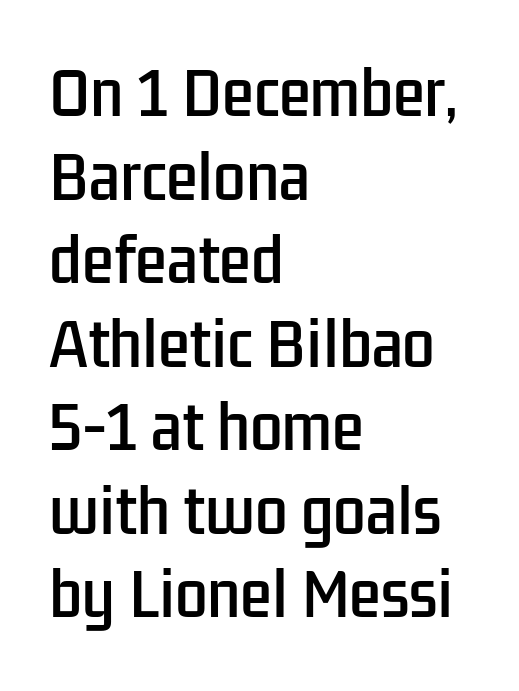
The image shows 58 px condensed sans-serif type, upright; set left-aligned, normal line spacing (1.44x), normal letter spacing, not underlined; low stroke contrast and a medium x-height.
